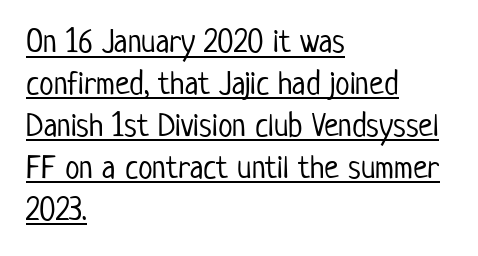
Q: Is the text bold? A: No.
Q: Is the text italic (slanted)? A: No, it is upright.
Q: Is the typeface a serif or a sans-serif typeface? A: Sans-serif.
Q: Is the text underlined? A: Yes.
Q: How is the paragraph aligned? A: Left-aligned.
Q: Is the spacing between letters normal or unusually wide? A: Normal.
Q: Is the spacing between lines tight, normal or loose? A: Normal.
Q: Width (condensed, normal, or wide)? A: Condensed.
Q: Stroke contrast? A: Low.
Q: x-height? A: Medium.
Q: Monospaced? A: No.
